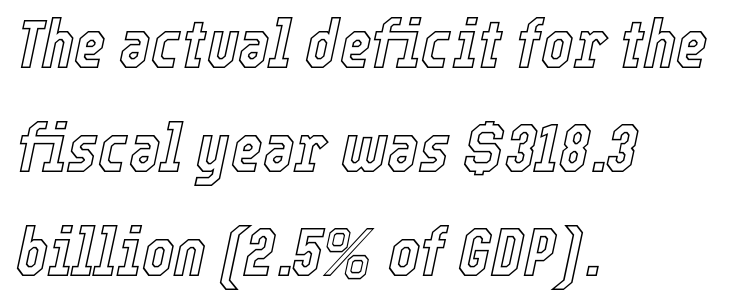
Q: Is the text italic (slanted)? A: Yes, it leans right by about 12 degrees.
Q: Is the text underlined? A: No.
Q: How is the paragraph aligned? A: Left-aligned.
Q: Is the spacing between letters normal or unusually wide? A: Normal.
Q: Is the spacing between lines tight, normal or loose? A: Normal.
Q: Width (condensed, normal, or wide)? A: Condensed.
Q: x-height? A: Medium.
Q: Monospaced? A: No.
